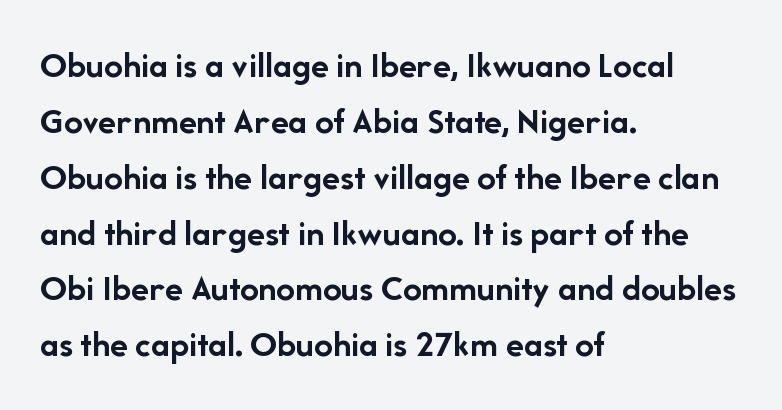
The font is running at its bold setting. Tall strokes in this sample are plumb rather than angled. Each letter's strokes conclude bluntly, with no projecting serifs. The rag falls on the right side of this text block. Underline: absent. The horizontal fit of the characters is conventional and even.
